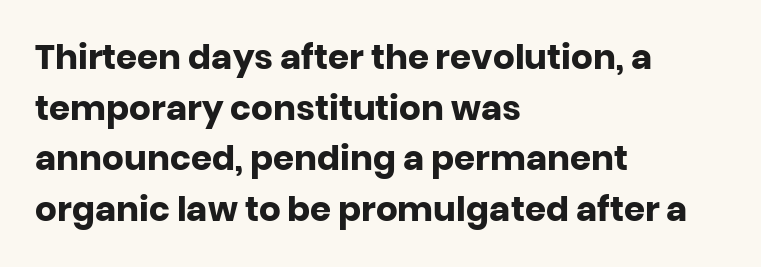
Strokes here are thick enough to call this a true bold. Type without underlining. The text block is weighted toward the left margin, trailing off unevenly rightward. This sample uses plain, unmodified letter spacing.
